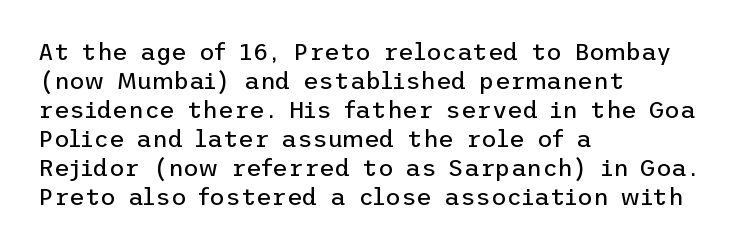
The image shows 24 px text type, upright; set left-aligned, line spacing 1.21x, normal letter spacing, not underlined.
